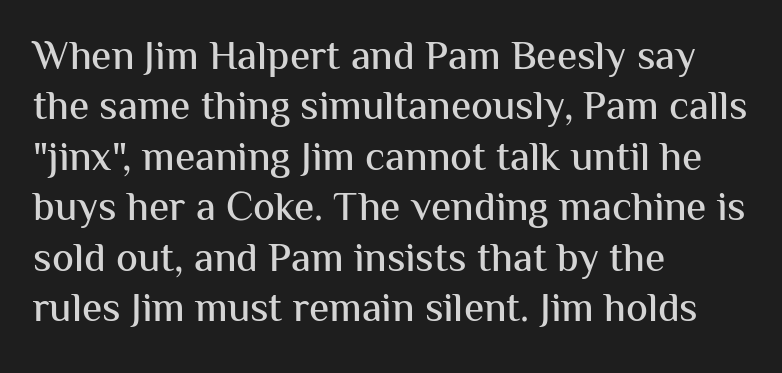
The image shows 41 px sans-serif type, upright; set left-aligned, line spacing 1.23x, normal letter spacing, not underlined; medium stroke contrast and a medium x-height.
